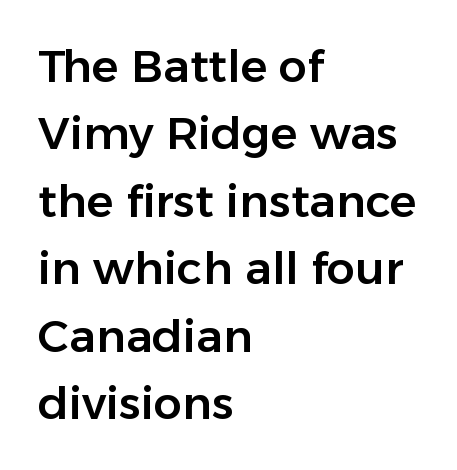
{"serif": "no", "italic": "no", "width": "normal", "stroke_contrast": "low", "x_height": "medium", "monospaced": "no", "underline": "no", "align": "left", "line_spacing": "normal", "line_spacing_ratio": 1.5, "letter_spacing": "normal", "letter_spacing_em": 0.0, "glyph_px": 45}
